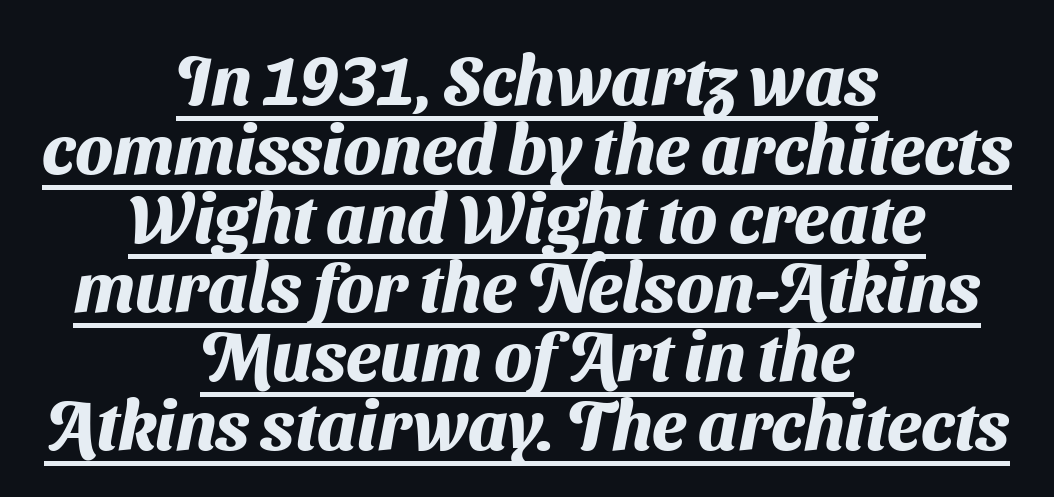
Q: Is the text bold? A: Yes.
Q: Is the typeface a serif or a sans-serif typeface? A: Sans-serif.
Q: Is the text underlined? A: Yes.
Q: How is the paragraph aligned? A: Centered.
Q: Is the spacing between letters normal or unusually wide? A: Normal.
Q: Is the spacing between lines tight, normal or loose? A: Tight.
Q: Width (condensed, normal, or wide)? A: Normal.
Q: Stroke contrast? A: Medium.
Q: x-height? A: Medium.
Q: Monospaced? A: No.
